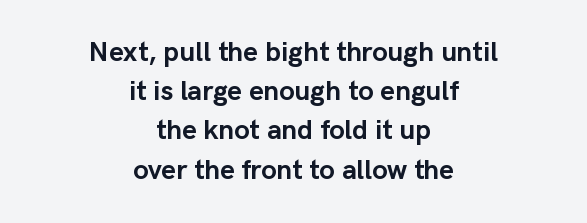
{"serif": "no", "italic": "no", "bold": "yes", "weight": "semibold", "width": "normal", "stroke_contrast": "low", "x_height": "medium", "monospaced": "no", "underline": "no", "align": "center", "line_spacing": "normal", "line_spacing_ratio": 1.4, "letter_spacing": "normal", "letter_spacing_em": 0.0, "glyph_px": 28}
